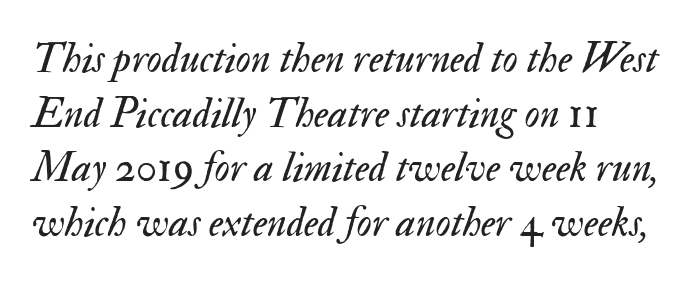
Q: Is the text bold? A: No.
Q: Is the text italic (slanted)? A: Yes, it leans right by about 17 degrees.
Q: Is the text underlined? A: No.
Q: How is the paragraph aligned? A: Left-aligned.
Q: Is the spacing between letters normal or unusually wide? A: Normal.
Q: Is the spacing between lines tight, normal or loose? A: Normal.
Q: Width (condensed, normal, or wide)? A: Normal.
Q: Stroke contrast? A: Medium.
Q: x-height? A: Small.
Q: Monospaced? A: No.
